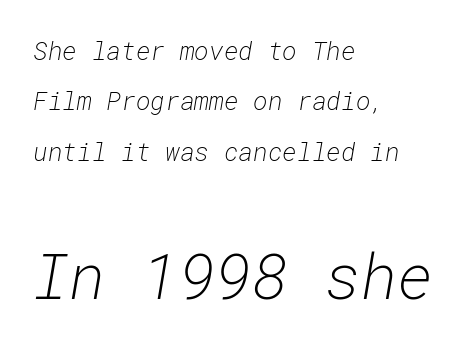
The image shows 62 px light type, italic (leaning right), monospaced; set left-aligned, loose line spacing (2.02x), normal letter spacing, not underlined; the second (bottom) block is 2.48x larger; low stroke contrast and a medium x-height.
